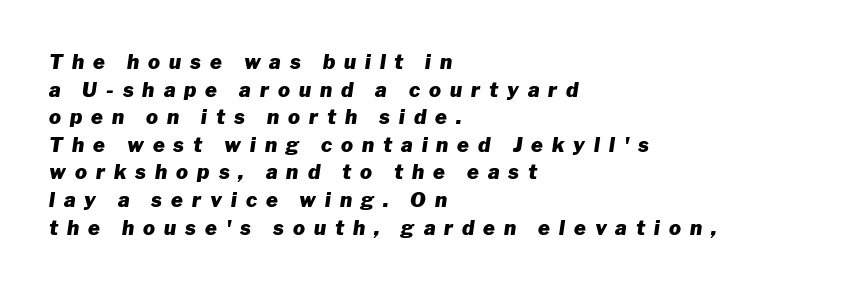
Q: Is the text bold? A: Yes.
Q: Is the text italic (slanted)? A: Yes, it leans right by about 8 degrees.
Q: Is the text underlined? A: No.
Q: How is the paragraph aligned? A: Left-aligned.
Q: Is the spacing between letters normal or unusually wide? A: Unusually wide.
Q: Is the spacing between lines tight, normal or loose? A: Normal.
